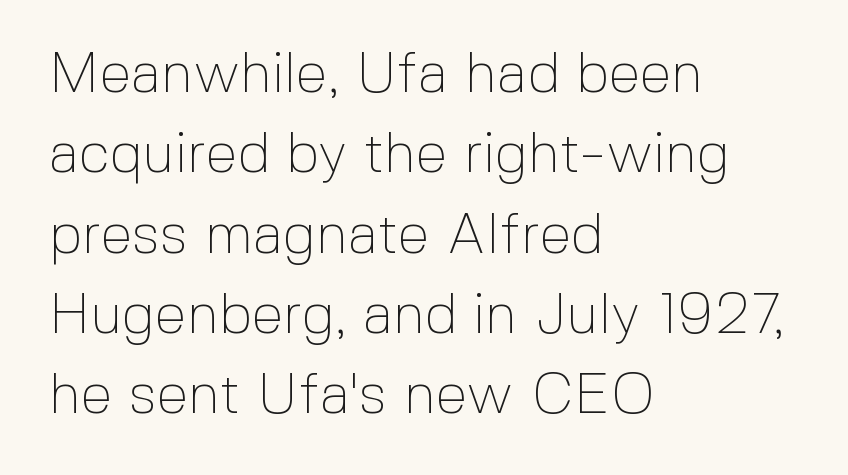
{"serif": "no", "italic": "no", "bold": "no", "weight": "thin", "width": "normal", "x_height": "medium", "monospaced": "no", "underline": "no", "align": "left", "line_spacing": "normal", "line_spacing_ratio": 1.41, "letter_spacing": "normal", "letter_spacing_em": 0.0, "glyph_px": 57}
